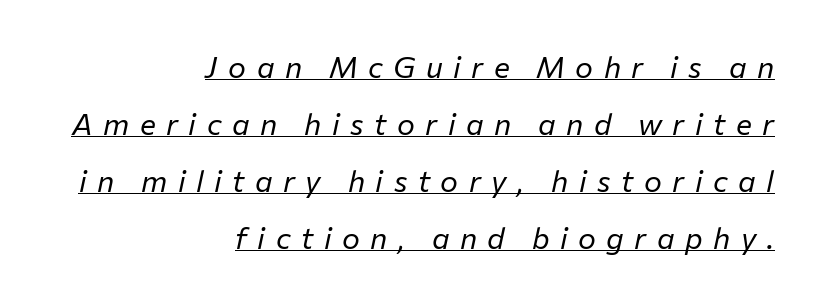
Q: Is the text bold? A: No.
Q: Is the text italic (slanted)? A: Yes, it leans right by about 12 degrees.
Q: Is the text underlined? A: Yes.
Q: How is the paragraph aligned? A: Right-aligned.
Q: Is the spacing between letters normal or unusually wide? A: Unusually wide.
Q: Is the spacing between lines tight, normal or loose? A: Loose.
Q: Width (condensed, normal, or wide)? A: Normal.
Q: Stroke contrast? A: Low.
Q: x-height? A: Medium.
Q: Monospaced? A: No.
